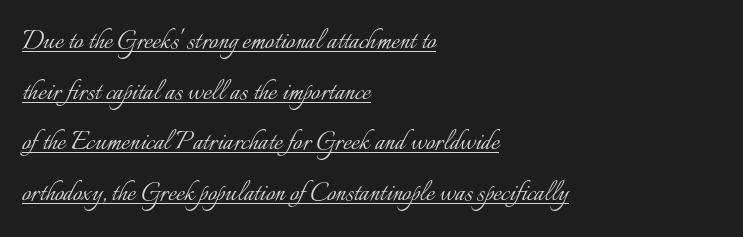
Q: Is the text bold? A: No.
Q: Is the text italic (slanted)? A: Yes.
Q: Is the text underlined? A: Yes.
Q: How is the paragraph aligned? A: Left-aligned.
Q: Is the spacing between letters normal or unusually wide? A: Normal.
Q: Is the spacing between lines tight, normal or loose? A: Normal.
Q: Width (condensed, normal, or wide)? A: Normal.
Q: Stroke contrast? A: Low.
Q: x-height? A: Small.
Q: Monospaced? A: No.
